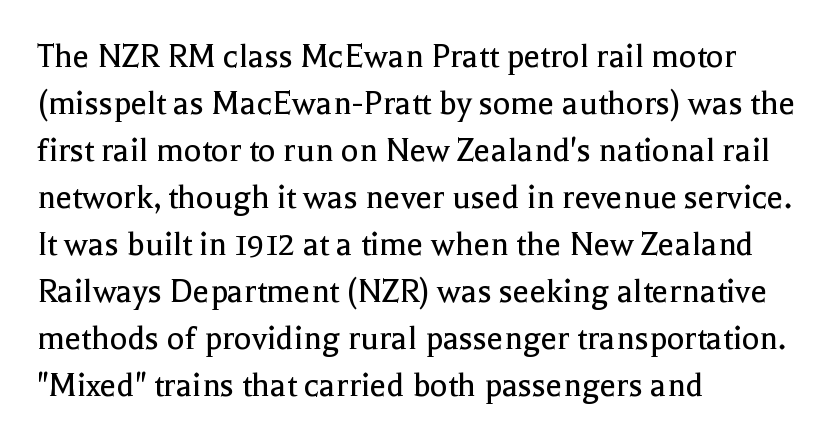
Q: Is the text bold? A: No.
Q: Is the text italic (slanted)? A: No, it is upright.
Q: Is the typeface a serif or a sans-serif typeface? A: Serif.
Q: Is the text underlined? A: No.
Q: How is the paragraph aligned? A: Left-aligned.
Q: Is the spacing between letters normal or unusually wide? A: Normal.
Q: Is the spacing between lines tight, normal or loose? A: Normal.
Q: Width (condensed, normal, or wide)? A: Normal.
Q: x-height? A: Medium.
Q: Monospaced? A: No.
